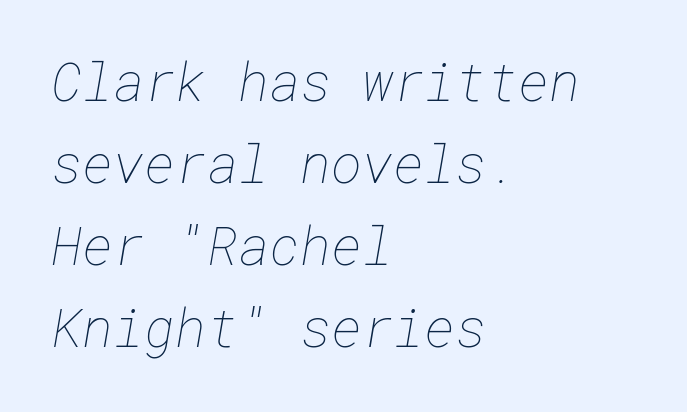
Notice how descenders clear the ascenders below comfortably — that's standard leading. The lines are quadded left. Each stroke keeps to a modest, everyday thickness or less. Check the space under the baseline: it is left empty. Here the glyphs are tracked normally, forming tight word shapes.
